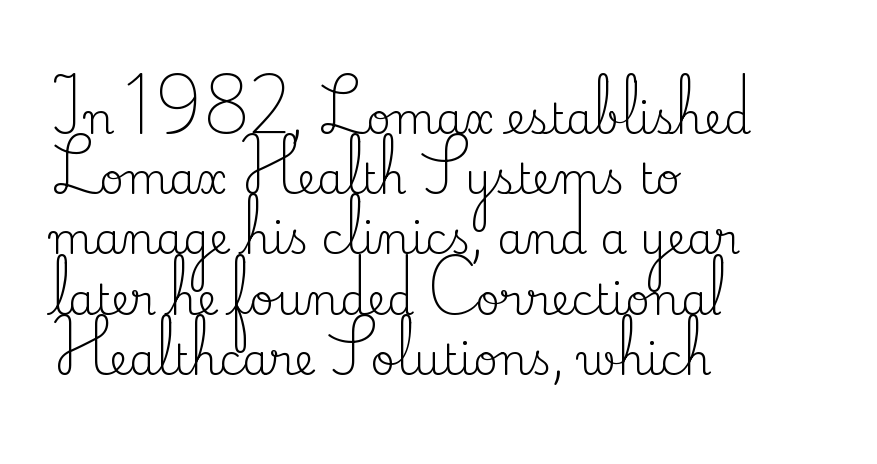
The image shows 43 px regular-weight serif type, upright; set left-aligned, normal line spacing (1.4x), normal letter spacing, not underlined; medium stroke contrast and a small x-height.
